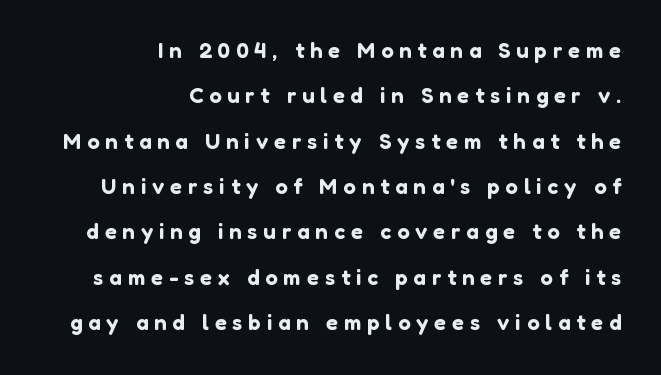
The image shows 22 px text type, upright; set right-aligned, loose line spacing (2.06x), unusually wide letter spacing (+0.27 em), not underlined.
